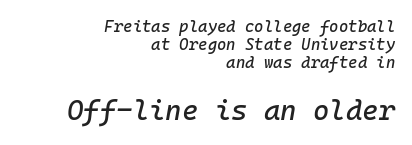
{"italic": "yes", "lean": "right", "slant_degrees": 10, "width": "normal", "stroke_contrast": "low", "x_height": "medium", "monospaced": "yes", "underline": "no", "align": "right", "line_spacing": "tight", "line_spacing_ratio": 1.14, "letter_spacing": "normal", "letter_spacing_em": 0.0, "larger_block": "second", "size_ratio": 1.75, "glyph_px": 28}
